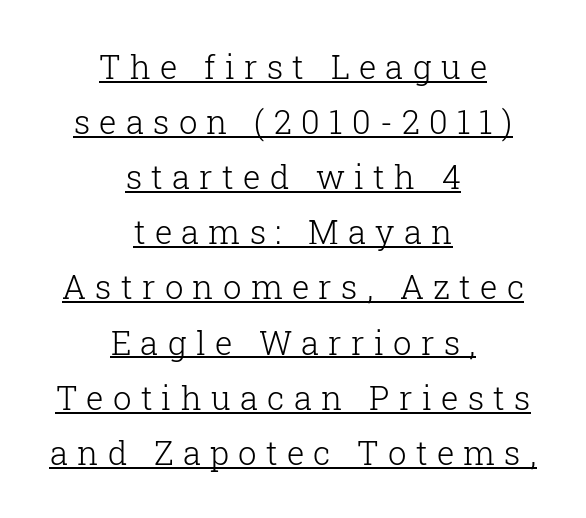
{"serif": "yes", "italic": "no", "bold": "no", "weight": "light", "width": "normal", "stroke_contrast": "low", "x_height": "medium", "monospaced": "no", "underline": "yes", "align": "center", "line_spacing": "normal", "line_spacing_ratio": 1.67, "letter_spacing": "wide", "letter_spacing_em": 0.28, "glyph_px": 33}
